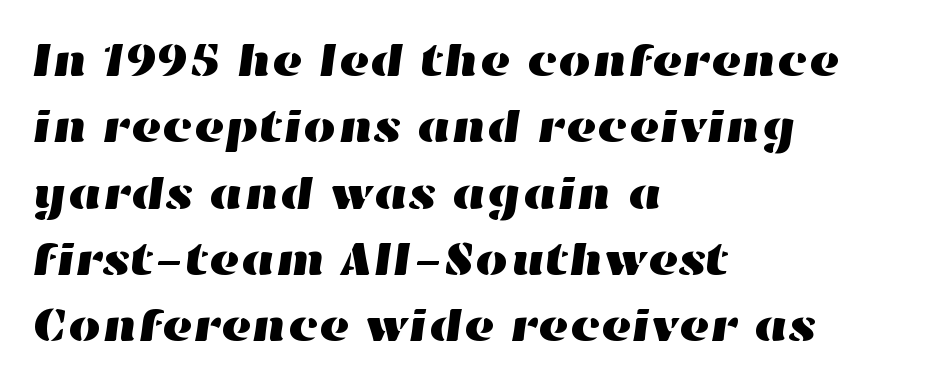
{"width": "wide", "stroke_contrast": "high", "x_height": "medium", "monospaced": "no", "underline": "no", "align": "left", "line_spacing": "normal", "line_spacing_ratio": 1.41, "letter_spacing": "normal", "letter_spacing_em": 0.0, "glyph_px": 47}
